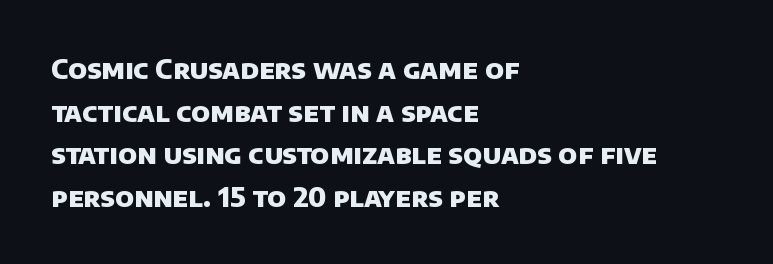
Q: Is the text bold? A: Yes.
Q: Is the text underlined? A: No.
Q: How is the paragraph aligned? A: Left-aligned.
Q: Is the spacing between letters normal or unusually wide? A: Normal.
Q: Is the spacing between lines tight, normal or loose? A: Normal.
